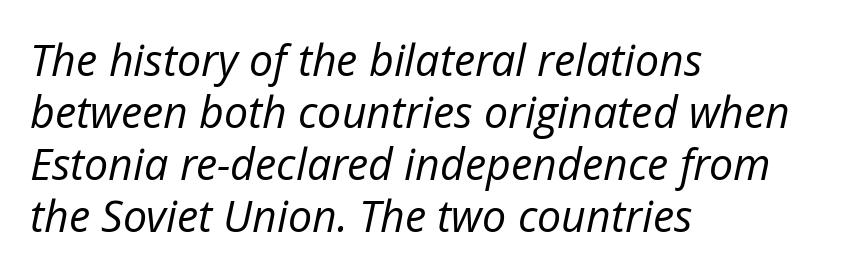
The image shows 43 px regular-weight type, italic (leaning right); set left-aligned, line spacing 1.21x, normal letter spacing, not underlined; low stroke contrast and a medium x-height.
